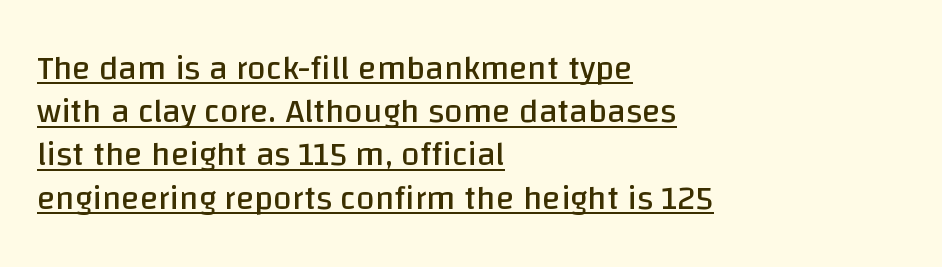
Q: Is the text bold? A: No.
Q: Is the text italic (slanted)? A: No, it is upright.
Q: Is the typeface a serif or a sans-serif typeface? A: Sans-serif.
Q: Is the text underlined? A: Yes.
Q: How is the paragraph aligned? A: Left-aligned.
Q: Is the spacing between letters normal or unusually wide? A: Normal.
Q: Is the spacing between lines tight, normal or loose? A: Normal.
Q: Width (condensed, normal, or wide)? A: Normal.
Q: Stroke contrast? A: Low.
Q: x-height? A: Large.
Q: Monospaced? A: No.
